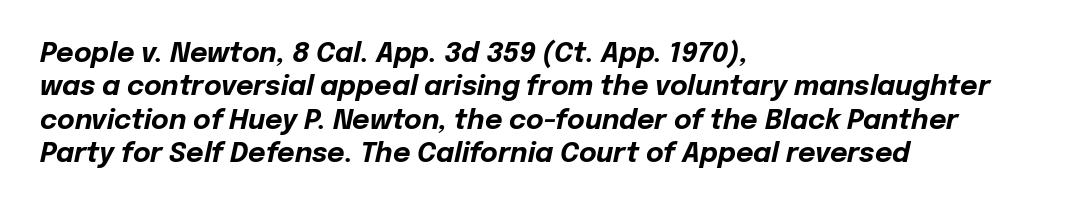
The image shows 27 px bold type, italic (leaning right); set left-aligned, line spacing 1.24x, normal letter spacing, not underlined.
